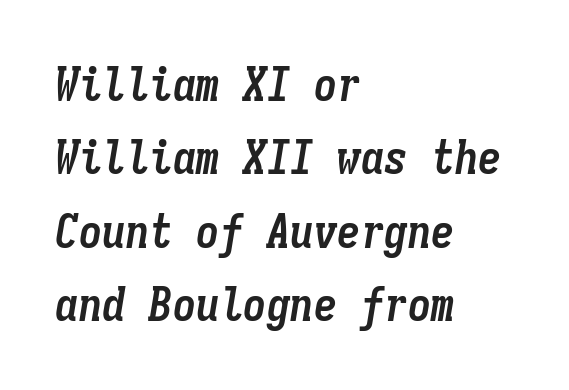
The compositor pushed each line to the left boundary. Has an underline been added? It has not. The rendering uses a moderate line-height, typical for paragraphs. Monospaced: the letters line up in strict vertical columns. A typesetter would mark this as italic. Typographic density is high because the face is bold.
